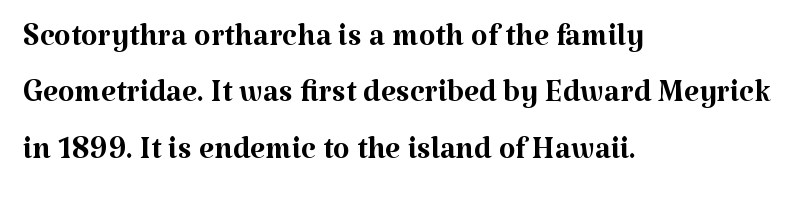
Q: Is the text bold? A: No.
Q: Is the text italic (slanted)? A: No, it is upright.
Q: Is the typeface a serif or a sans-serif typeface? A: Serif.
Q: Is the text underlined? A: No.
Q: How is the paragraph aligned? A: Left-aligned.
Q: Is the spacing between letters normal or unusually wide? A: Normal.
Q: Is the spacing between lines tight, normal or loose? A: Normal.
Q: Width (condensed, normal, or wide)? A: Normal.
Q: Stroke contrast? A: Medium.
Q: x-height? A: Medium.
Q: Monospaced? A: No.
